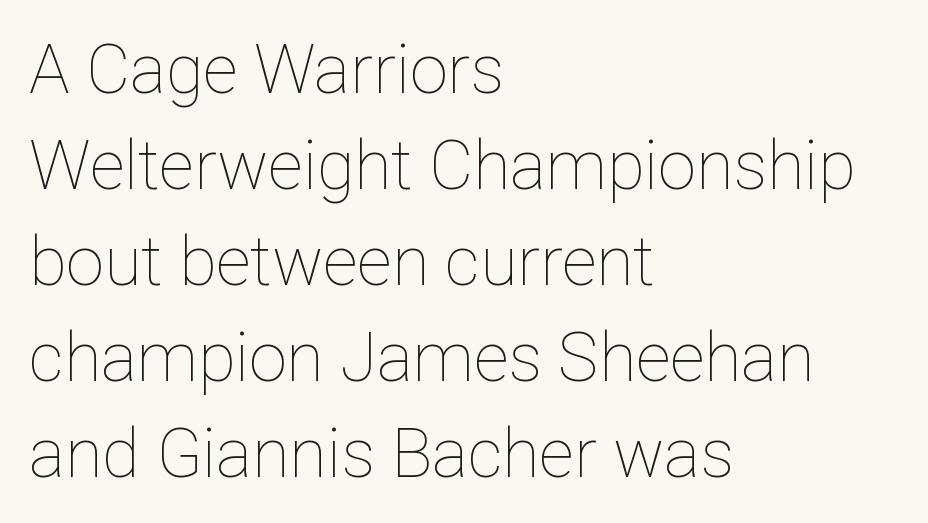
A bare baseline throughout the passage. Left-aligned paragraph, ragged on the right. The specimen reads as upright at a glance. The rendering uses natural spacing where letterforms have individual widths.
